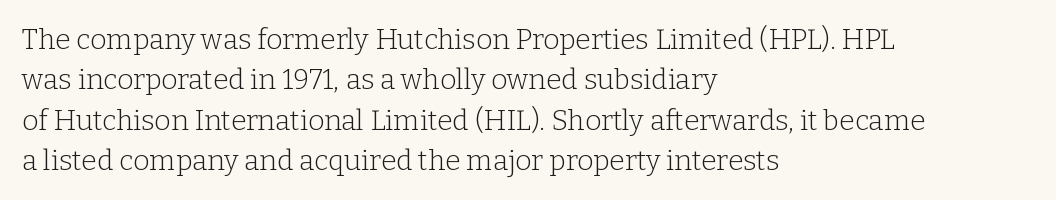
The image shows 28 px light serif type, upright; set left-aligned, normal line spacing (1.44x), normal letter spacing, not underlined; low stroke contrast and a medium x-height.
